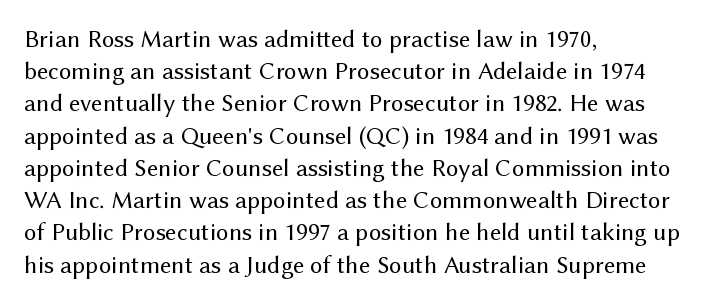
These lines keep a tight, regular rhythm from letter to letter. This sample is left-justified, so line endings fall wherever the words run out. The space between consecutive lines is moderate. Do the letters lean? They stand straight. The passage shown is not underscored anywhere. Stems and bowls with no extra thickness — not bold.
